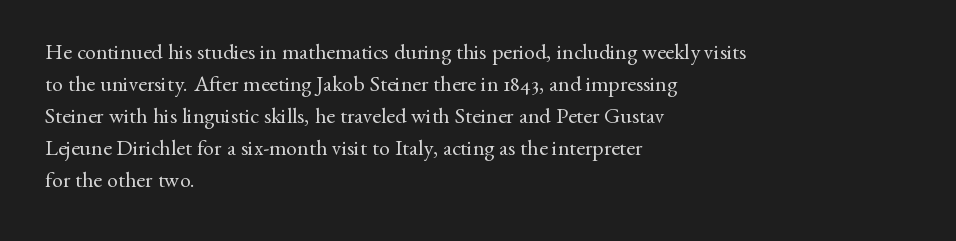
This sample uses an upright cut, with every glyph sitting square on the baseline. Check the space under the baseline: it is left empty. These lines are set flush left with a ragged right edge. Weight: not bold — regular or lighter.
